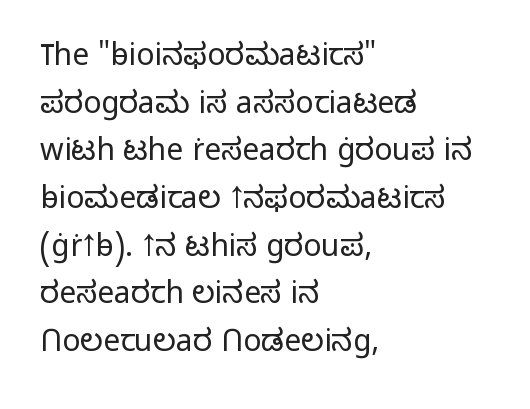
Q: Is the text bold? A: No.
Q: Is the text italic (slanted)? A: No, it is upright.
Q: Is the typeface a serif or a sans-serif typeface? A: Sans-serif.
Q: Is the text underlined? A: No.
Q: How is the paragraph aligned? A: Left-aligned.
Q: Is the spacing between letters normal or unusually wide? A: Normal.
Q: Is the spacing between lines tight, normal or loose? A: Normal.
Q: Width (condensed, normal, or wide)? A: Normal.
Q: Stroke contrast? A: Low.
Q: x-height? A: Medium.
Q: Monospaced? A: No.
